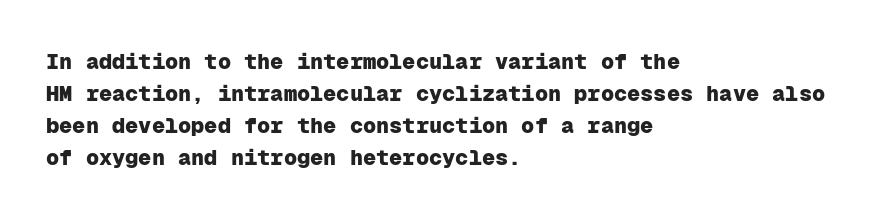
The image shows 22 px bold type, upright; set left-aligned, normal line spacing (1.45x), normal letter spacing, not underlined.
